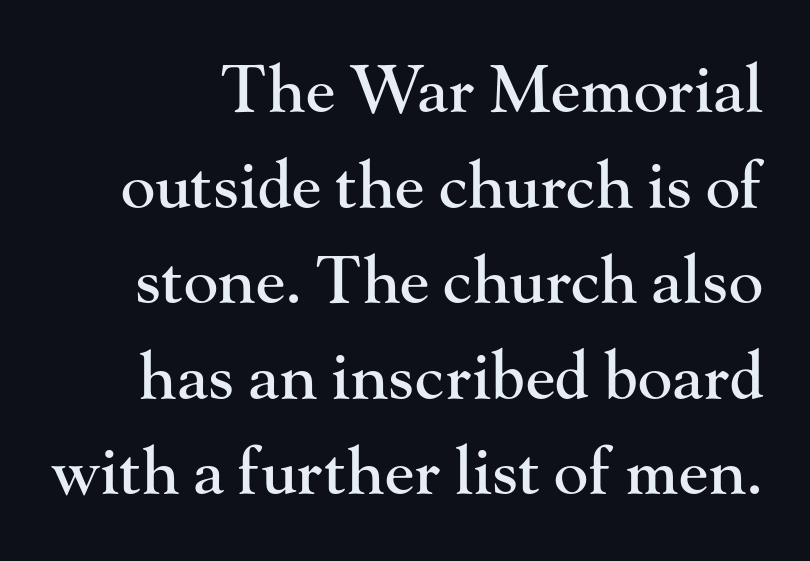
{"serif": "yes", "italic": "no", "width": "normal", "stroke_contrast": "high", "x_height": "small", "monospaced": "no", "underline": "no", "line_spacing": "normal", "line_spacing_ratio": 1.47, "letter_spacing": "normal", "letter_spacing_em": 0.0, "glyph_px": 65}
